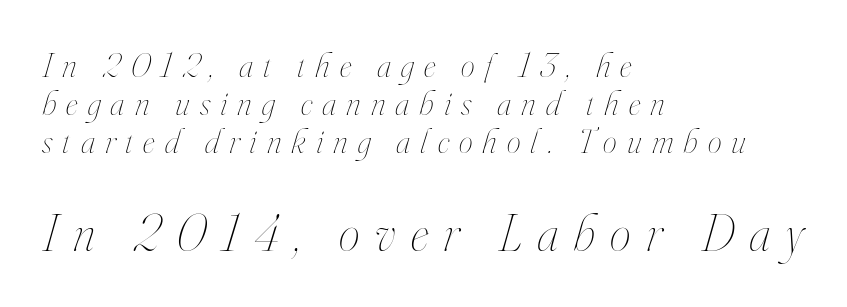
{"italic": "yes", "lean": "right", "slant_degrees": 16, "bold": "no", "weight": "thin", "width": "condensed", "stroke_contrast": "high", "x_height": "small", "monospaced": "no", "underline": "no", "align": "left", "line_spacing": "tight", "line_spacing_ratio": 1.09, "letter_spacing": "wide", "letter_spacing_em": 0.29, "larger_block": "second", "size_ratio": 1.51, "glyph_px": 53}
